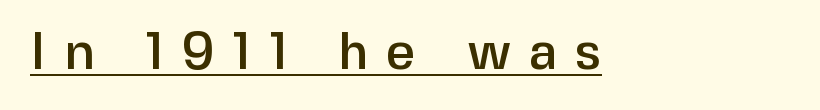
{"serif": "no", "italic": "no", "width": "normal", "stroke_contrast": "low", "x_height": "medium", "monospaced": "no", "underline": "yes", "letter_spacing": "wide", "letter_spacing_em": 0.34, "glyph_px": 52}
